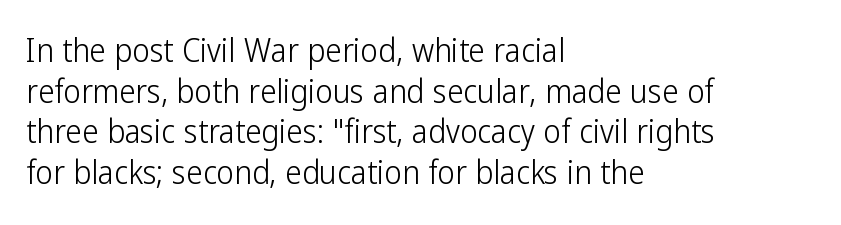
The image shows 33 px light, condensed sans-serif type, upright; set left-aligned, line spacing 1.23x, normal letter spacing, not underlined; low stroke contrast and a medium x-height.
